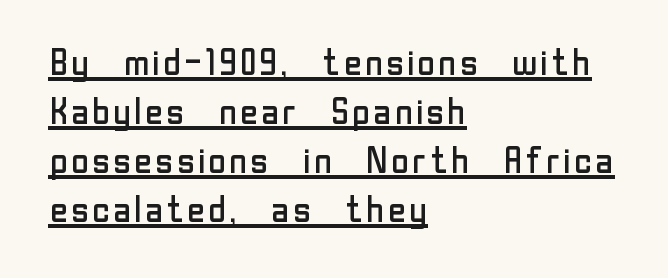
One glance says typical: line gaps are just what's usual. Does the copy run flush right? No — it runs flush left. Posture: vertical. In designer terms, the underline attribute is active on this setting. This sample has the flowing, uneven cadence of proportional lettering. I'd call this a sans setting — the letters go barefoot.
